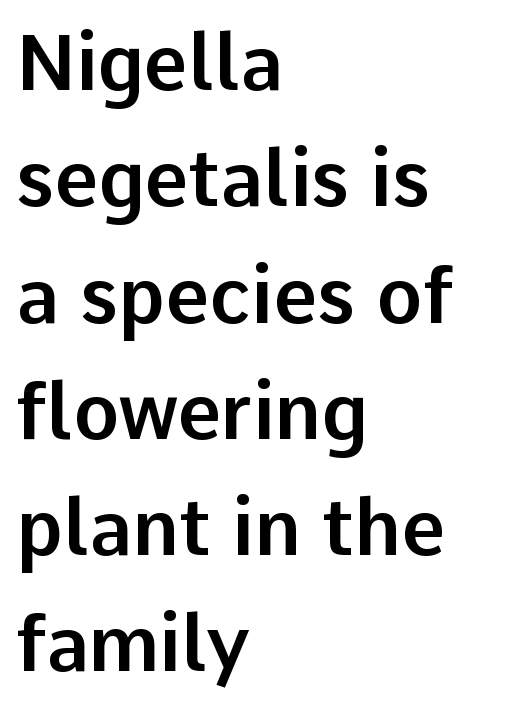
{"serif": "no", "italic": "no", "width": "normal", "stroke_contrast": "low", "x_height": "medium", "monospaced": "no", "underline": "no", "align": "left", "line_spacing": "normal", "line_spacing_ratio": 1.51, "letter_spacing": "normal", "letter_spacing_em": 0.0, "glyph_px": 77}
